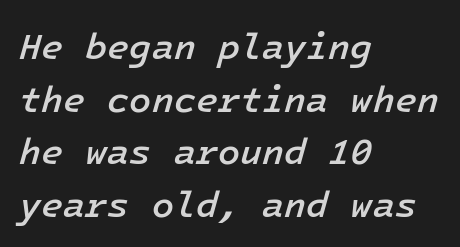
The face used here is a semibold: visibly heavier than regular, lighter than bold. Regular leading. The text block is weighted toward the left margin, trailing off unevenly rightward. The rendering keeps characters at their native spacing.
